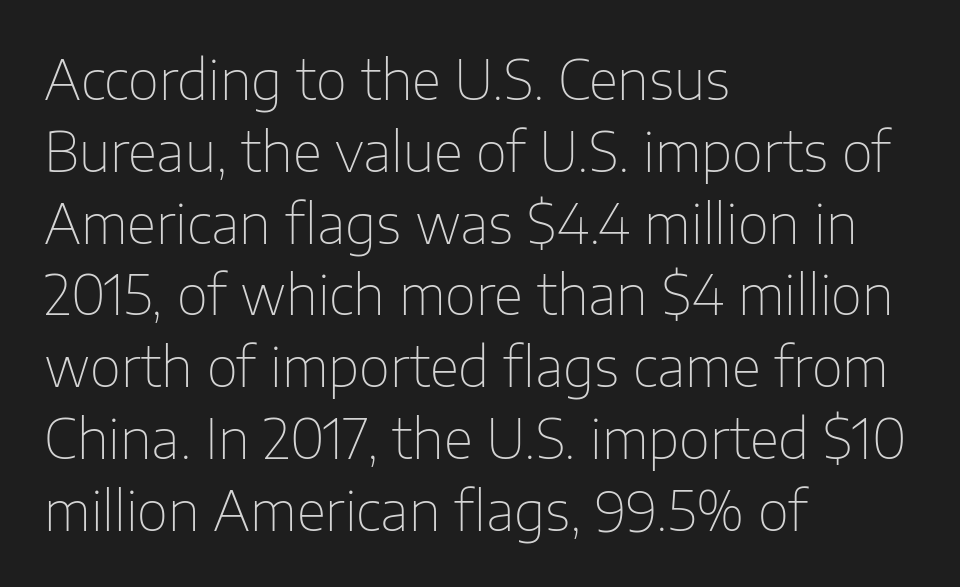
The image shows 54 px thin sans-serif type, upright; set left-aligned, normal line spacing (1.33x), normal letter spacing, not underlined; low stroke contrast and a medium x-height.
